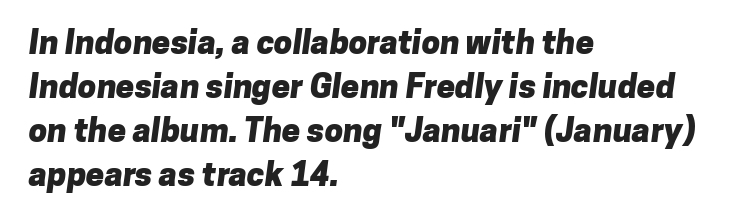
{"serif": "no", "bold": "yes", "weight": "heavy", "width": "normal", "stroke_contrast": "low", "x_height": "medium", "monospaced": "no", "underline": "no", "align": "left", "line_spacing": "normal", "line_spacing_ratio": 1.33, "letter_spacing": "normal", "letter_spacing_em": 0.0, "glyph_px": 33}
